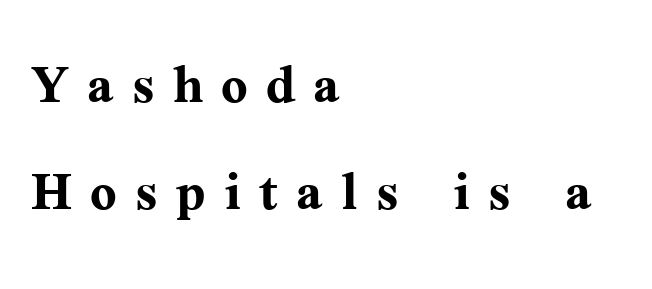
{"serif": "yes", "italic": "no", "bold": "yes", "weight": "semibold", "width": "normal", "stroke_contrast": "medium", "x_height": "medium", "monospaced": "no", "underline": "no", "align": "left", "line_spacing": "normal", "line_spacing_ratio": 1.53, "letter_spacing": "wide", "letter_spacing_em": 0.26, "glyph_px": 70}
